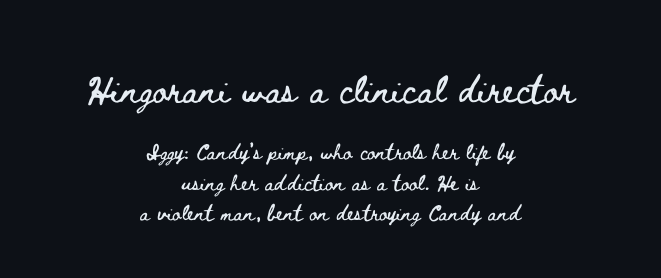
{"width": "wide", "stroke_contrast": "low", "x_height": "small", "monospaced": "no", "underline": "no", "align": "center", "line_spacing": "normal", "line_spacing_ratio": 1.52, "letter_spacing": "normal", "letter_spacing_em": 0.0, "larger_block": "first", "size_ratio": 1.75, "glyph_px": 35}
